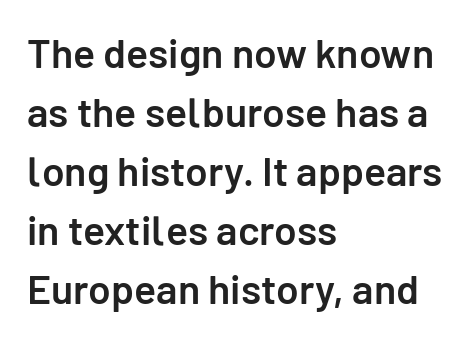
Q: Is the text bold? A: Semi-bold.
Q: Is the text italic (slanted)? A: No, it is upright.
Q: Is the typeface a serif or a sans-serif typeface? A: Sans-serif.
Q: Is the text underlined? A: No.
Q: How is the paragraph aligned? A: Left-aligned.
Q: Is the spacing between letters normal or unusually wide? A: Normal.
Q: Is the spacing between lines tight, normal or loose? A: Normal.
Q: Width (condensed, normal, or wide)? A: Normal.
Q: Stroke contrast? A: Low.
Q: x-height? A: Medium.
Q: Monospaced? A: No.
